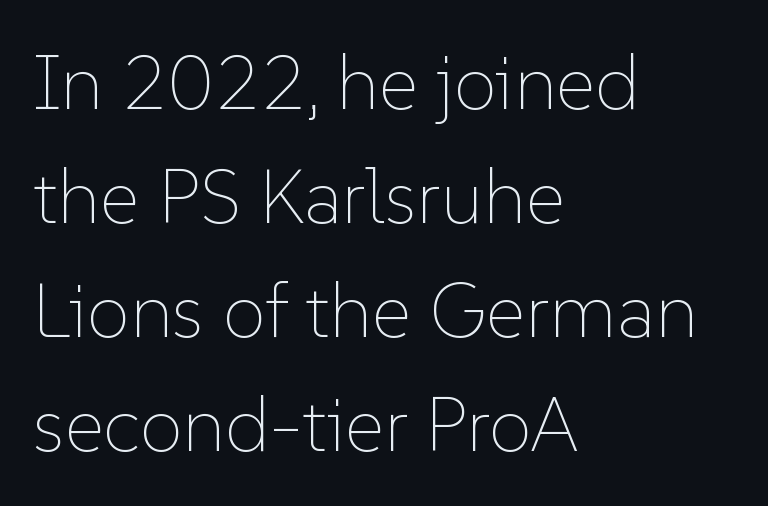
A roman cut, with each character standing at attention. No extra ink here — the face is not bold. Does extra space separate the letters? No, they use regular spacing. The passage shown is typed in a proportional face where columns would drift. Line starts are locked; line ends wander. Quick note: interline space is typical.
